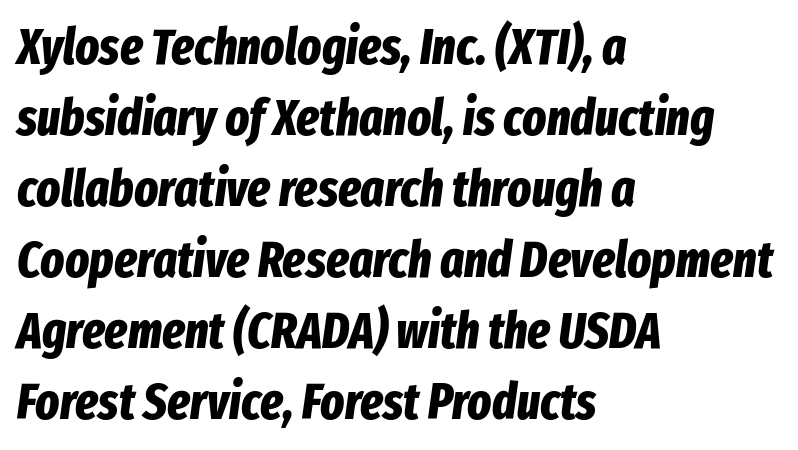
{"italic": "yes", "lean": "right", "slant_degrees": 8, "bold": "yes", "weight": "bold", "width": "condensed", "stroke_contrast": "low", "x_height": "medium", "monospaced": "no", "underline": "no", "align": "left", "line_spacing": "normal", "line_spacing_ratio": 1.42, "letter_spacing": "normal", "letter_spacing_em": 0.0, "glyph_px": 50}
